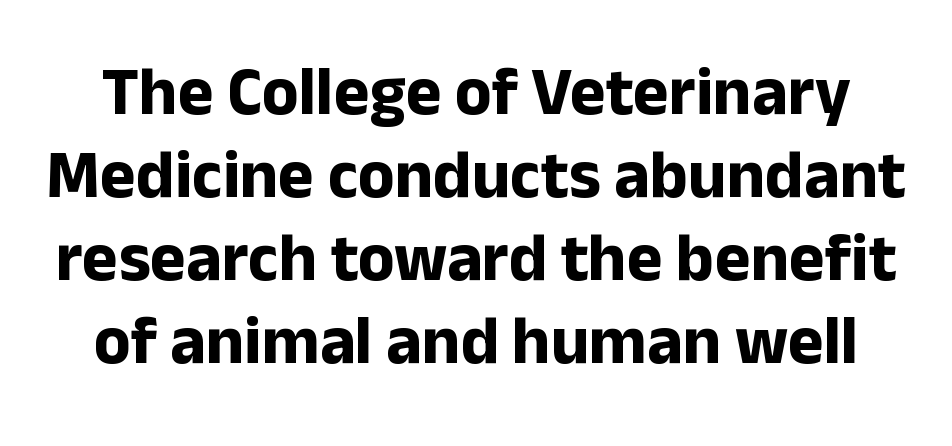
Spacing verdict: proportional, widths tailored to each character. Default kerning and tracking; the words read as compact shapes. Plain, unruled lines of type. The sample has been set heavy, in full bold. What kind of face is this? One without serifs — a sans.
